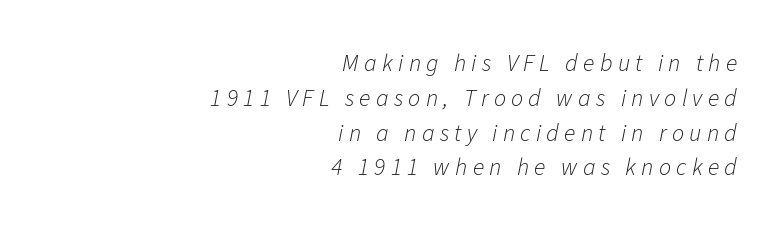
Short and long lines alike share a common ending point at right. The font is comparable to plain body text, perhaps lighter. What stands out about the letter spacing? Its width — letters are far apart. Normally led — the rows are evenly, conventionally spaced. Honestly, there is no underline to notice here at all. Style check: oblique.
